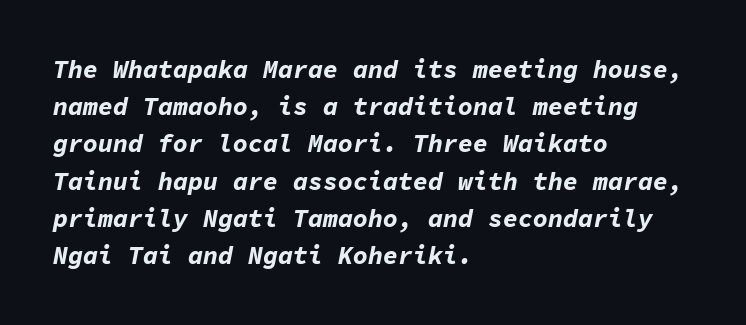
{"italic": "yes", "lean": "right", "slant_degrees": 11, "bold": "yes", "underline": "no", "align": "left", "line_spacing": "normal", "line_spacing_ratio": 1.49, "letter_spacing": "normal", "letter_spacing_em": 0.0, "glyph_px": 25}
